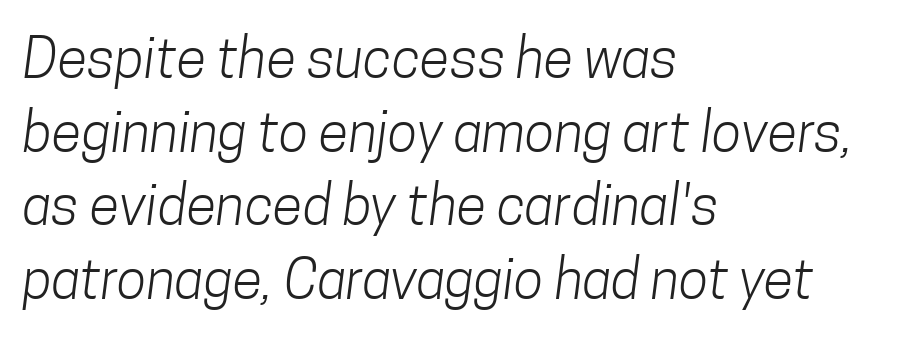
The image shows 55 px light, condensed sans-serif type; set left-aligned, normal line spacing (1.34x), normal letter spacing, not underlined; low stroke contrast and a medium x-height.
